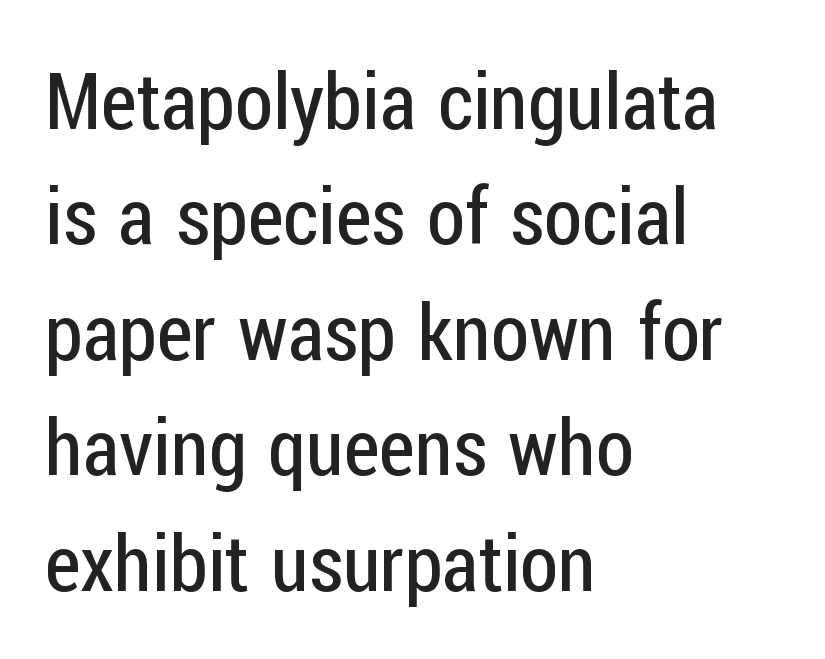
{"serif": "no", "italic": "no", "bold": "no", "weight": "regular", "width": "condensed", "stroke_contrast": "low", "x_height": "medium", "monospaced": "no", "underline": "no", "align": "left", "line_spacing": "normal", "line_spacing_ratio": 1.48, "letter_spacing": "normal", "letter_spacing_em": 0.0, "glyph_px": 78}
